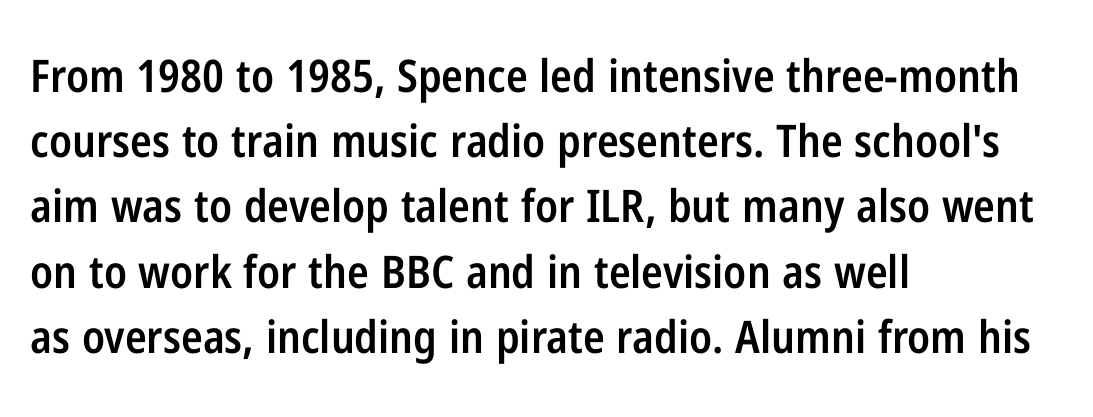
{"serif": "no", "italic": "no", "bold": "semi", "weight": "semibold", "width": "condensed", "stroke_contrast": "low", "x_height": "medium", "monospaced": "no", "underline": "no", "align": "left", "line_spacing": "normal", "line_spacing_ratio": 1.45, "letter_spacing": "normal", "letter_spacing_em": 0.0, "glyph_px": 45}
